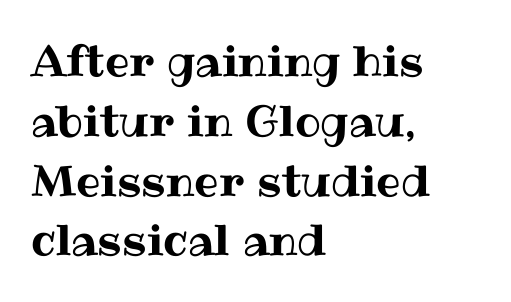
{"italic": "no", "width": "normal", "stroke_contrast": "medium", "x_height": "medium", "monospaced": "no", "underline": "no", "align": "left", "line_spacing": "normal", "line_spacing_ratio": 1.39, "letter_spacing": "normal", "letter_spacing_em": 0.0, "glyph_px": 43}
